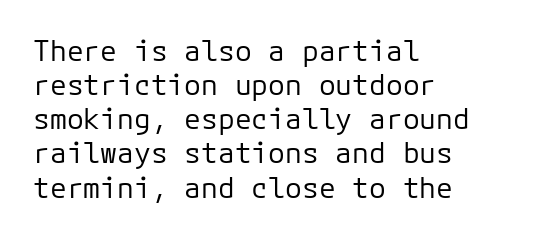
Reading down the block, your eye returns to a fixed left position each line. Note the uniform advance width — an 'i' takes as much space as an 'm'. Here the glyphs are tracked normally, forming tight word shapes. A light-to-regular cut is what we see here.
